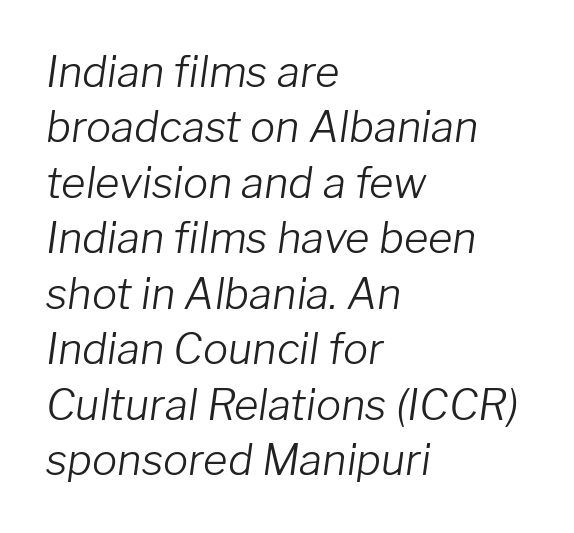
The image shows 42 px light type, italic (leaning right); set left-aligned, normal line spacing (1.32x), normal letter spacing, not underlined; low stroke contrast and a medium x-height.
